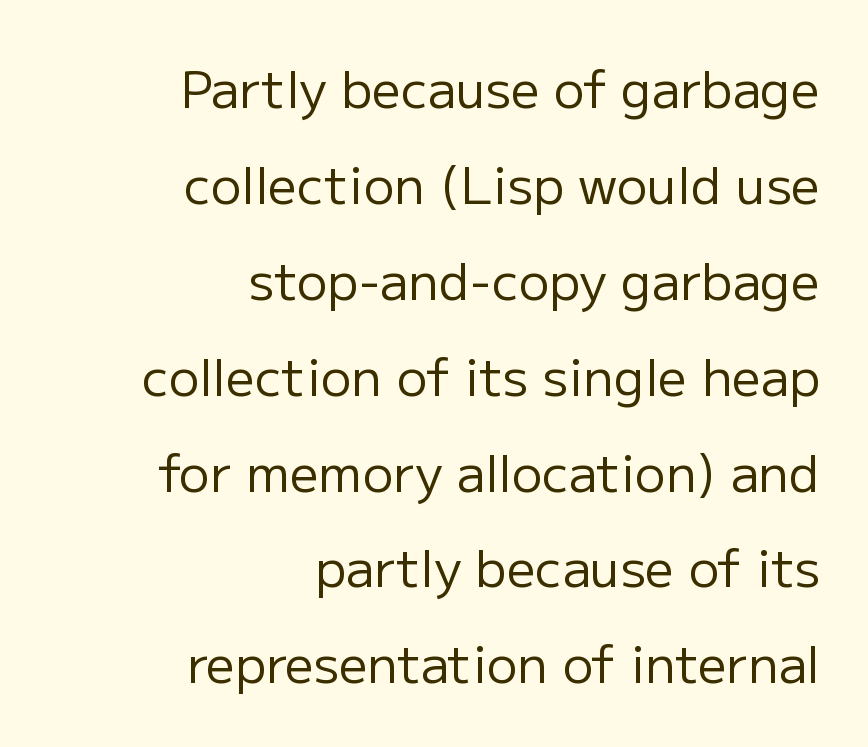
{"serif": "no", "italic": "no", "bold": "no", "weight": "regular", "width": "normal", "stroke_contrast": "low", "x_height": "medium", "monospaced": "no", "underline": "no", "align": "right", "line_spacing_ratio": 1.88, "letter_spacing": "normal", "letter_spacing_em": 0.0, "glyph_px": 51}
